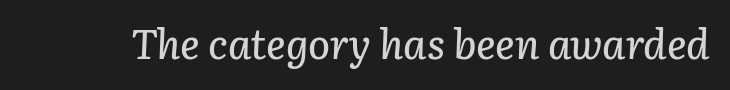
Q: Is the text italic (slanted)? A: Yes, it leans right by about 3 degrees.
Q: Is the text underlined? A: No.
Q: Is the spacing between letters normal or unusually wide? A: Normal.
Q: Width (condensed, normal, or wide)? A: Normal.
Q: Stroke contrast? A: Low.
Q: x-height? A: Medium.
Q: Monospaced? A: No.
